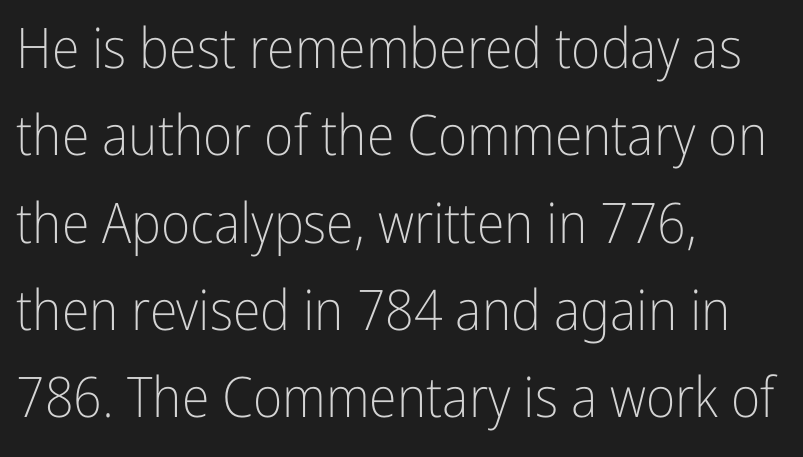
Q: Is the text bold? A: No.
Q: Is the text italic (slanted)? A: No, it is upright.
Q: Is the typeface a serif or a sans-serif typeface? A: Sans-serif.
Q: Is the text underlined? A: No.
Q: How is the paragraph aligned? A: Left-aligned.
Q: Is the spacing between letters normal or unusually wide? A: Normal.
Q: Is the spacing between lines tight, normal or loose? A: Normal.
Q: Width (condensed, normal, or wide)? A: Condensed.
Q: Stroke contrast? A: Low.
Q: x-height? A: Medium.
Q: Monospaced? A: No.
